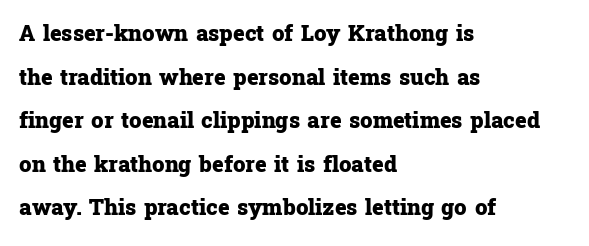
The image shows 22 px bold type, upright; set left-aligned, loose line spacing (1.98x), normal letter spacing, not underlined.
